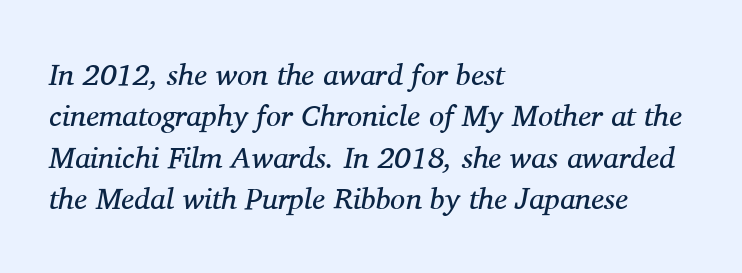
Q: Is the text bold? A: No.
Q: Is the text italic (slanted)? A: Yes, it leans right by about 11 degrees.
Q: Is the typeface a serif or a sans-serif typeface? A: Serif.
Q: Is the text underlined? A: No.
Q: How is the paragraph aligned? A: Left-aligned.
Q: Is the spacing between letters normal or unusually wide? A: Normal.
Q: Is the spacing between lines tight, normal or loose? A: Normal.
Q: Width (condensed, normal, or wide)? A: Normal.
Q: Stroke contrast? A: Medium.
Q: x-height? A: Medium.
Q: Monospaced? A: No.
